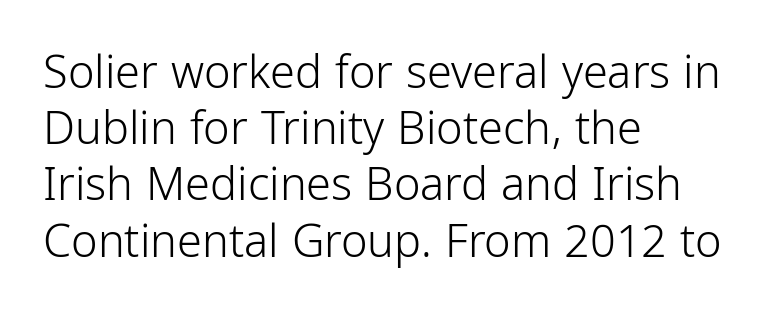
Is the stroke heavy? The answer is a plain regular-or-lighter. Here the designer chose a conventional face with non-uniform glyph widths. Look at the bottom of the vertical strokes: they stop flat, with no serifs. A typesetter would call this leading conventional body-copy spacing. The axis of the letterforms is exactly vertical. This rendering uses left alignment, leaving the right contour irregular.
